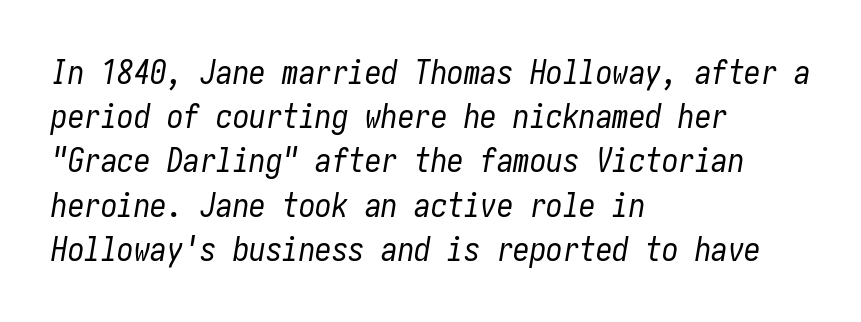
{"italic": "yes", "lean": "right", "slant_degrees": 10, "bold": "no", "weight": "regular", "width": "condensed", "stroke_contrast": "low", "x_height": "medium", "underline": "no", "align": "left", "line_spacing": "normal", "line_spacing_ratio": 1.34, "letter_spacing": "normal", "letter_spacing_em": 0.0, "glyph_px": 33}
